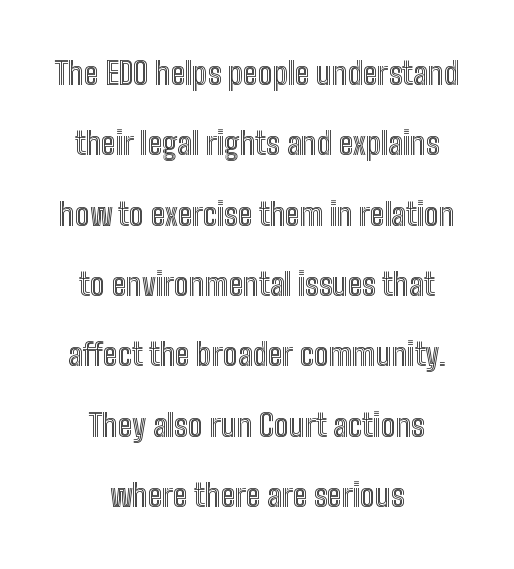
The image shows 31 px condensed type, upright; set centered, loose line spacing (2.27x), normal letter spacing, not underlined; a medium x-height.
